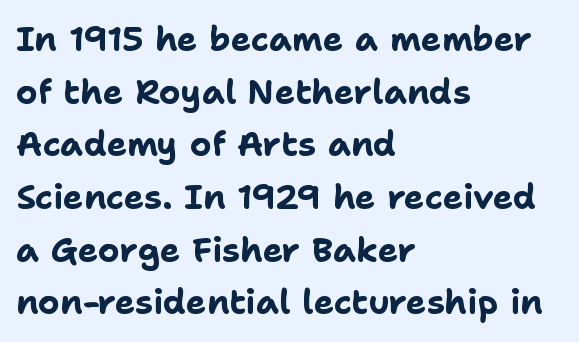
Vertical spacing — default. Inter-character spacing is left at the font's built-in metrics. Has an underline been added? It has not. Note the varied advance widths — an 'i' is clearly narrower than an 'm'. Does the weight exceed regular? Yes, all the way to bold. In terms of letterform style, serifs are entirely absent.
